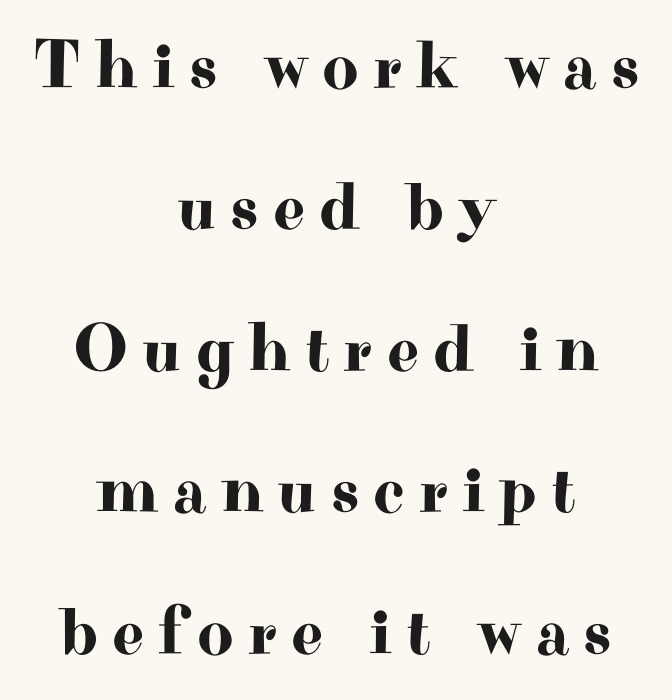
The image shows 70 px wide serif type, upright; set centered, loose line spacing (2.02x), unusually wide letter spacing (+0.2 em), not underlined; high stroke contrast and a small x-height.
